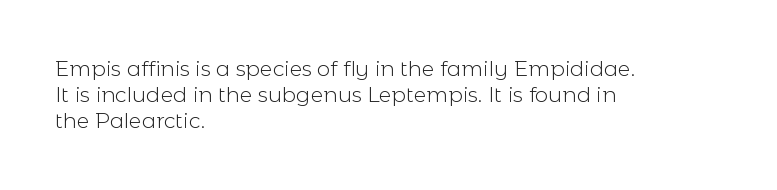
{"italic": "no", "bold": "no", "underline": "no", "align": "left", "line_spacing_ratio": 1.24, "letter_spacing": "normal", "letter_spacing_em": 0.0, "glyph_px": 21}
